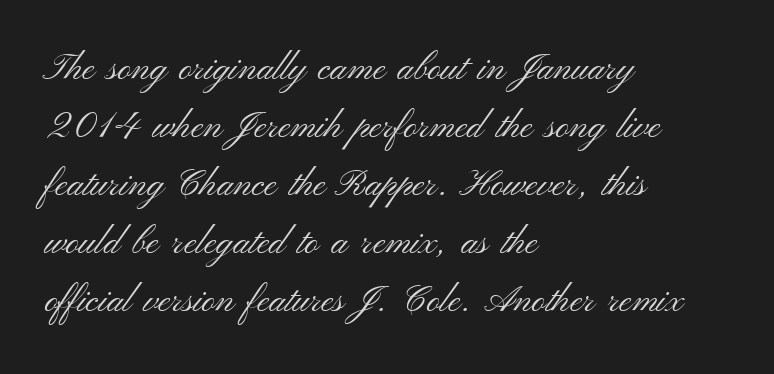
Q: Is the text bold? A: No.
Q: Is the text italic (slanted)? A: Yes.
Q: Is the typeface a serif or a sans-serif typeface? A: Sans-serif.
Q: Is the text underlined? A: No.
Q: How is the paragraph aligned? A: Left-aligned.
Q: Is the spacing between letters normal or unusually wide? A: Normal.
Q: Is the spacing between lines tight, normal or loose? A: Normal.
Q: Width (condensed, normal, or wide)? A: Wide.
Q: Stroke contrast? A: Medium.
Q: x-height? A: Small.
Q: Monospaced? A: No.
